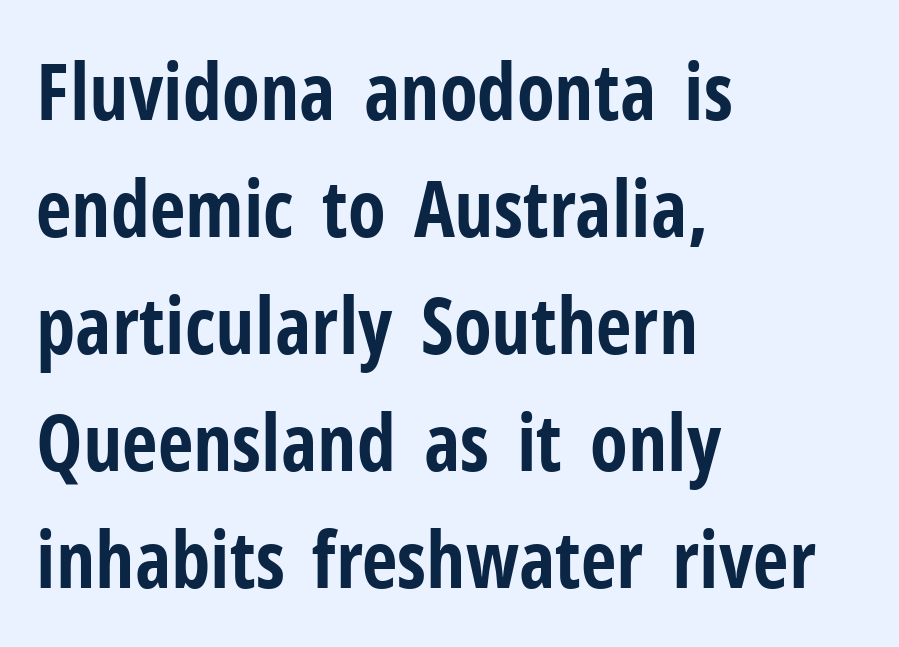
Do the characters align in a grid? No, the font is proportional. This sample uses plain, unmodified letter spacing. The space directly below the letters is spotless. Pretty heavy lettering here — definitely bold. Regular leading.
